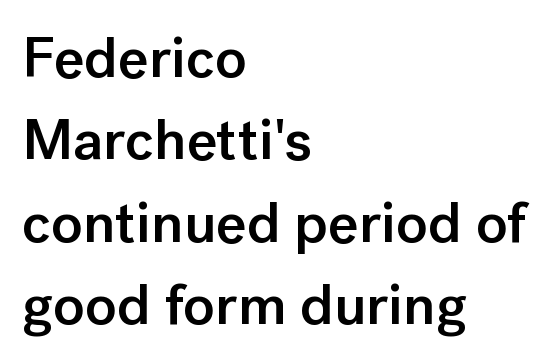
The image shows 58 px semibold sans-serif type, upright; set left-aligned, normal line spacing (1.42x), normal letter spacing, not underlined; low stroke contrast and a medium x-height.
